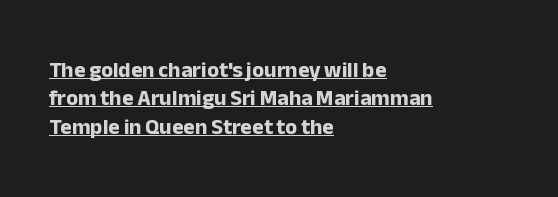
{"italic": "no", "bold": "yes", "underline": "yes", "align": "left", "line_spacing": "normal", "line_spacing_ratio": 1.29, "letter_spacing": "normal", "letter_spacing_em": 0.0, "glyph_px": 22}
